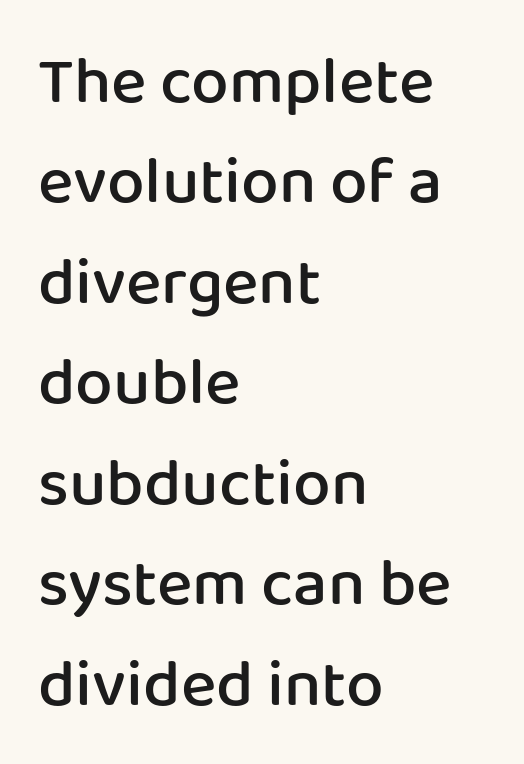
These lines are composed in type without serifs. The gaps between neighbouring characters are ordinary and unremarkable. Summary of weight: moderately heavy, a semibold. You can tell it's not italic because the verticals are truly vertical.
